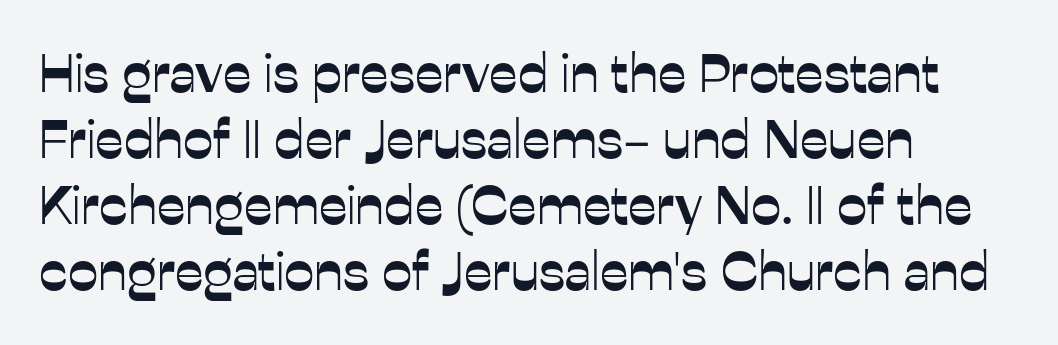
Q: Is the text italic (slanted)? A: No, it is upright.
Q: Is the typeface a serif or a sans-serif typeface? A: Sans-serif.
Q: Is the text underlined? A: No.
Q: How is the paragraph aligned? A: Left-aligned.
Q: Is the spacing between letters normal or unusually wide? A: Normal.
Q: Width (condensed, normal, or wide)? A: Normal.
Q: Stroke contrast? A: Low.
Q: x-height? A: Medium.
Q: Monospaced? A: No.
